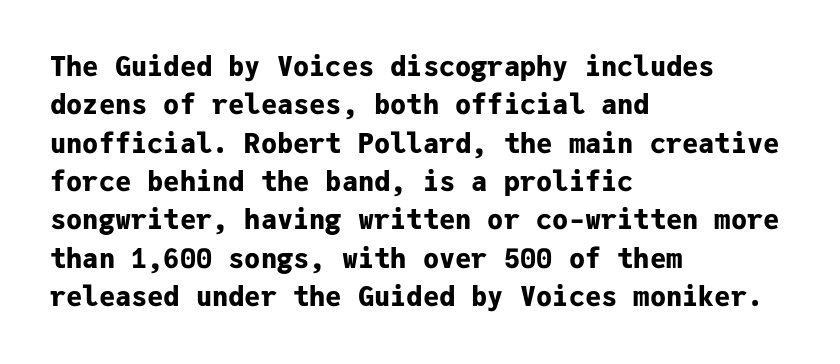
Q: Is the text bold? A: Yes.
Q: Is the text italic (slanted)? A: No, it is upright.
Q: Is the text underlined? A: No.
Q: How is the paragraph aligned? A: Left-aligned.
Q: Is the spacing between letters normal or unusually wide? A: Normal.
Q: Is the spacing between lines tight, normal or loose? A: Normal.
